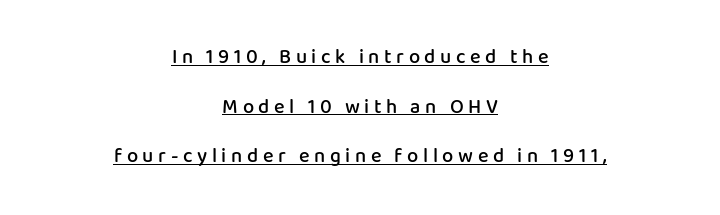
{"italic": "no", "bold": "semi", "underline": "yes", "align": "center", "line_spacing": "loose", "line_spacing_ratio": 2.48, "letter_spacing": "wide", "letter_spacing_em": 0.23, "glyph_px": 20}
